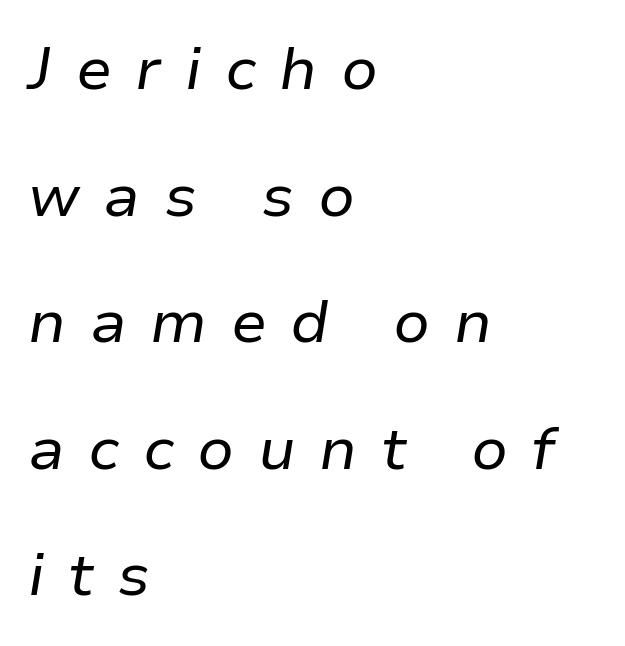
{"italic": "yes", "lean": "right", "slant_degrees": 9, "bold": "no", "weight": "regular", "width": "normal", "stroke_contrast": "low", "x_height": "medium", "monospaced": "no", "underline": "no", "align": "left", "line_spacing": "loose", "line_spacing_ratio": 2.11, "letter_spacing": "wide", "letter_spacing_em": 0.39, "glyph_px": 60}
